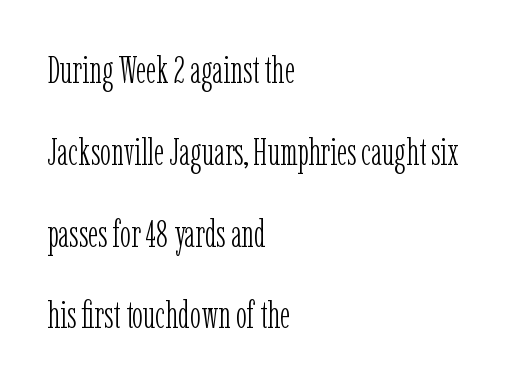
The image shows 37 px light, condensed serif type, upright; set left-aligned, loose line spacing (2.21x), normal letter spacing, not underlined; low stroke contrast and a medium x-height.
